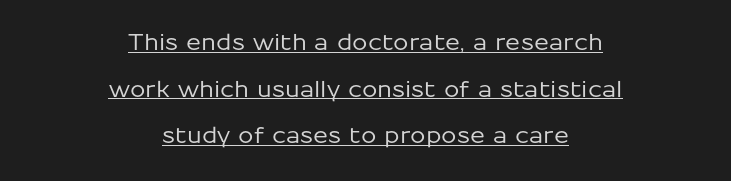
The image shows 22 px text type, upright; set centered, loose line spacing (2.12x), normal letter spacing, underlined.
